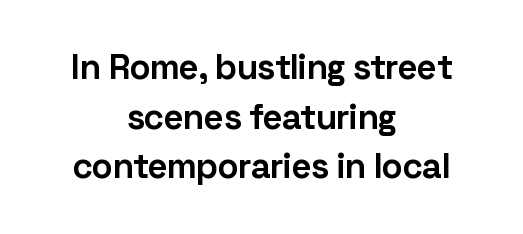
Vertically, the passage feels balanced, rows spaced as you'd expect. Proportional: the letters do not fall into vertical columns. Set as a true bold cut, around the 700 mark. This sample uses a sans-serif face. Glyph-to-glyph distance matches everyday printed text.
